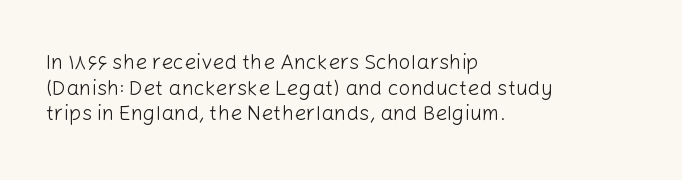
Q: Is the text bold? A: No.
Q: Is the text italic (slanted)? A: No, it is upright.
Q: Is the text underlined? A: No.
Q: How is the paragraph aligned? A: Left-aligned.
Q: Is the spacing between letters normal or unusually wide? A: Normal.
